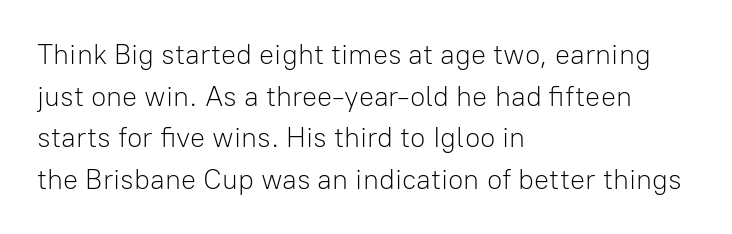
Proportional: the letters do not fall into vertical columns. Grotesque or geometric, the face here clearly has no serifs. How are the letters spaced? Ordinarily, with no added tracking. How would I describe the line gaps? Plain and ordinary.
